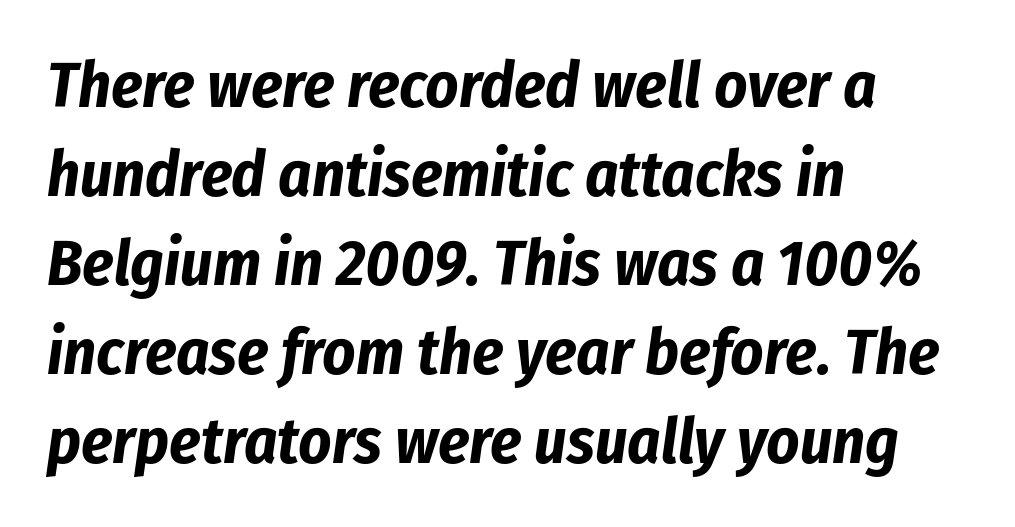
The image shows 64 px bold, condensed type, italic (leaning right); set left-aligned, normal line spacing (1.39x), normal letter spacing, not underlined; low stroke contrast and a medium x-height.
